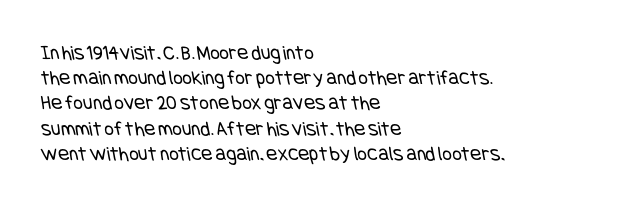
Q: Is the text bold? A: No.
Q: Is the text underlined? A: No.
Q: How is the paragraph aligned? A: Left-aligned.
Q: Is the spacing between letters normal or unusually wide? A: Normal.
